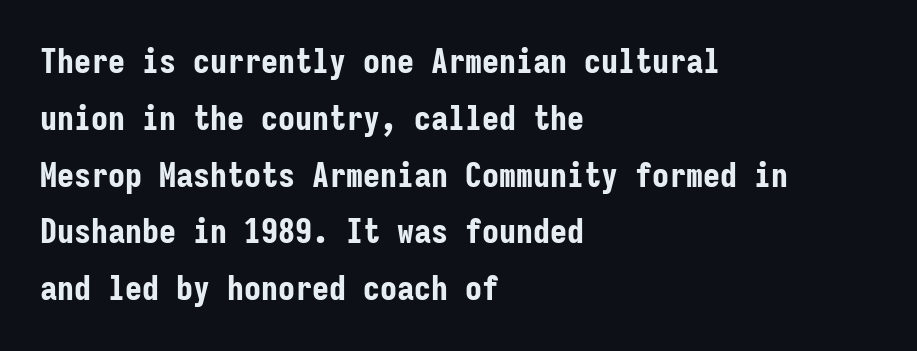
Q: Is the text bold? A: Yes.
Q: Is the text italic (slanted)? A: No, it is upright.
Q: Is the typeface a serif or a sans-serif typeface? A: Sans-serif.
Q: Is the text underlined? A: No.
Q: How is the paragraph aligned? A: Left-aligned.
Q: Is the spacing between letters normal or unusually wide? A: Normal.
Q: Is the spacing between lines tight, normal or loose? A: Normal.
Q: Width (condensed, normal, or wide)? A: Condensed.
Q: Stroke contrast? A: Low.
Q: x-height? A: Medium.
Q: Monospaced? A: Yes.
